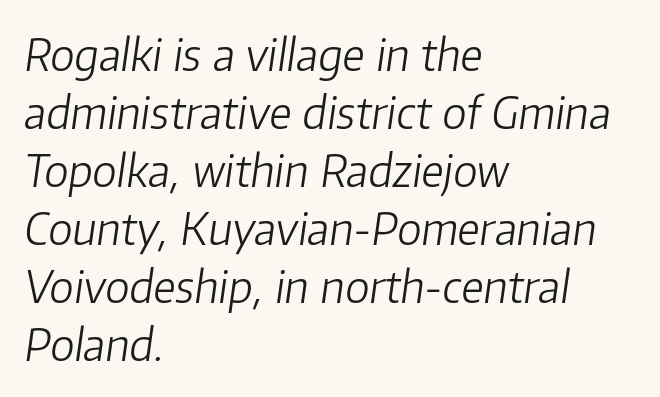
The image shows 44 px light type, italic (leaning right); set left-aligned, normal line spacing (1.32x), normal letter spacing, not underlined; low stroke contrast and a medium x-height.
